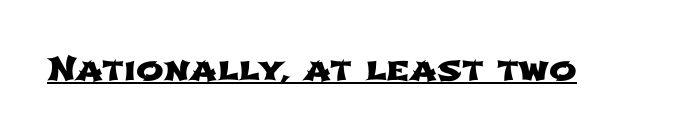
Each letter keeps its own natural width here, so spacing adapts to shape. A rule runs beneath these lines of type. Unlike a traditional serif, this face leaves its strokes unadorned. Between one letter and the next there's only the usual sliver of space.
